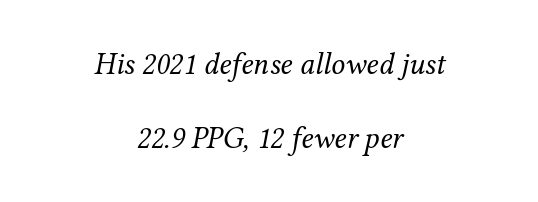
The image shows 31 px regular-weight serif type, italic (leaning right); set centered, loose line spacing (2.38x), normal letter spacing, not underlined; medium stroke contrast and a medium x-height.
